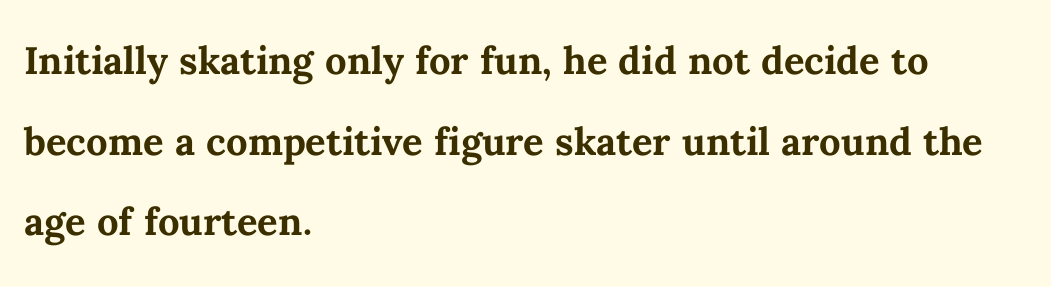
Compared with an ordinary text face, these strokes are far heavier — a full bold. Descenders hang freely into open space. Is this a fixed-width face? No — the glyphs have proportional, varying widths. No italicization has been applied; the sample stays upright.
